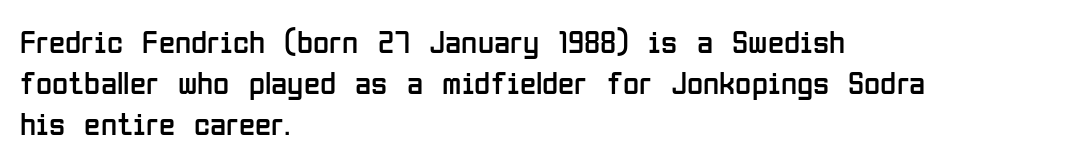
{"serif": "no", "italic": "no", "bold": "no", "weight": "regular", "width": "condensed", "stroke_contrast": "low", "x_height": "medium", "monospaced": "no", "underline": "no", "align": "left", "line_spacing_ratio": 1.24, "letter_spacing": "normal", "letter_spacing_em": 0.0, "glyph_px": 33}
